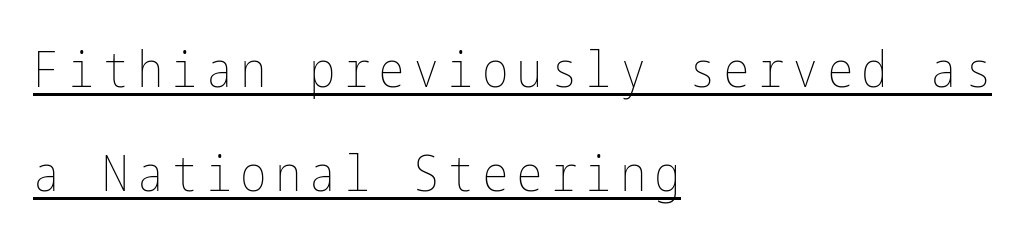
The image shows 50 px thin, condensed type, upright; set left-aligned, loose line spacing (2.08x), underlined; low stroke contrast and a medium x-height.
